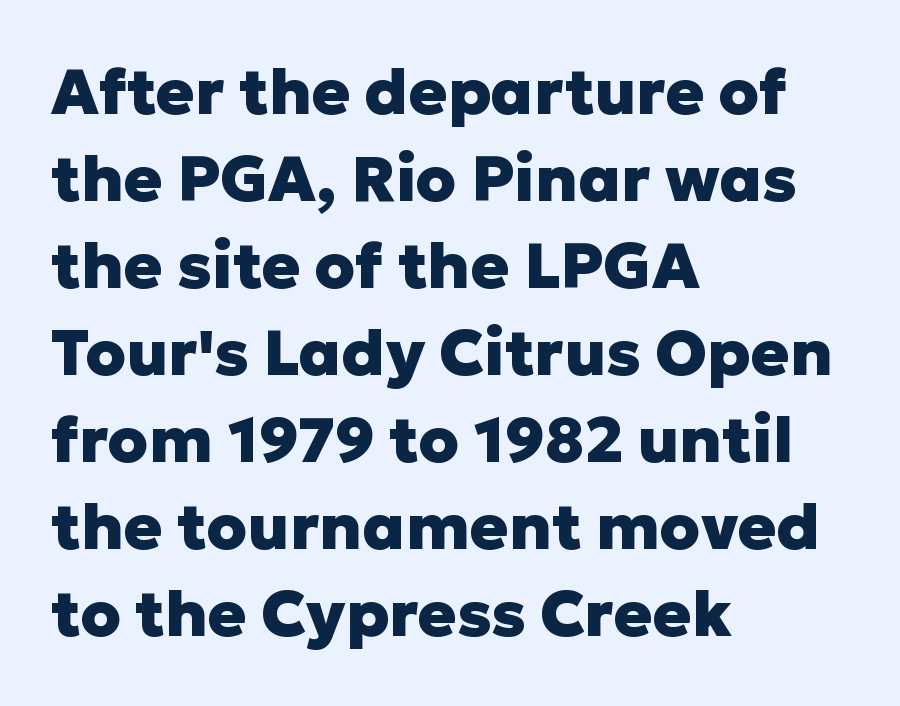
Clear beneath every line of the passage. Regarding serifs, this sample does without them. The font is running at its bold setting. Does the copy run flush right? No — it runs flush left. The passage shown is typed in a proportional face where columns would drift.
